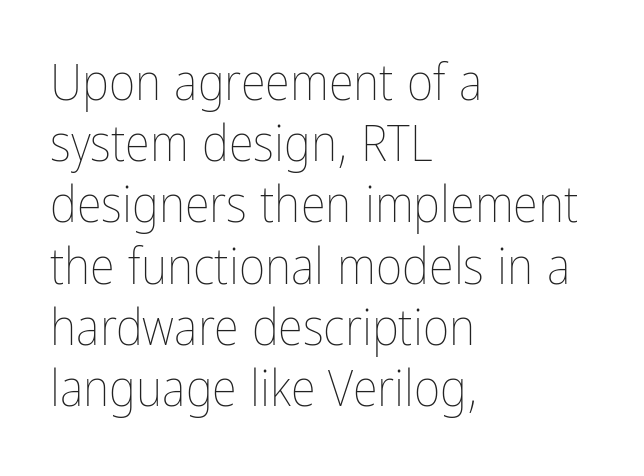
{"italic": "no", "bold": "no", "weight": "thin", "width": "condensed", "stroke_contrast": "low", "x_height": "medium", "monospaced": "no", "underline": "no", "align": "left", "line_spacing_ratio": 1.2, "letter_spacing": "normal", "letter_spacing_em": 0.0, "glyph_px": 51}
